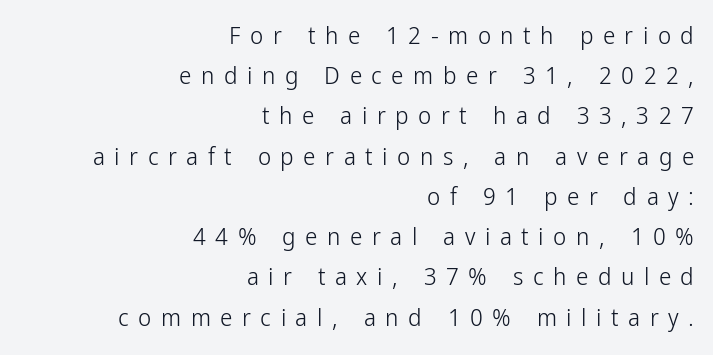
The image shows 25 px text type, upright; set right-aligned, normal line spacing (1.61x), unusually wide letter spacing (+0.38 em), not underlined.
